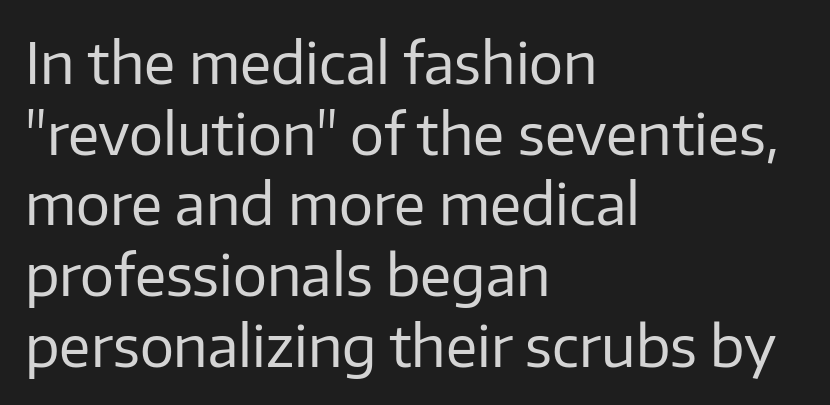
Q: Is the text bold? A: No.
Q: Is the text italic (slanted)? A: No, it is upright.
Q: Is the typeface a serif or a sans-serif typeface? A: Sans-serif.
Q: Is the text underlined? A: No.
Q: How is the paragraph aligned? A: Left-aligned.
Q: Is the spacing between letters normal or unusually wide? A: Normal.
Q: Width (condensed, normal, or wide)? A: Normal.
Q: Stroke contrast? A: Low.
Q: x-height? A: Medium.
Q: Monospaced? A: No.
